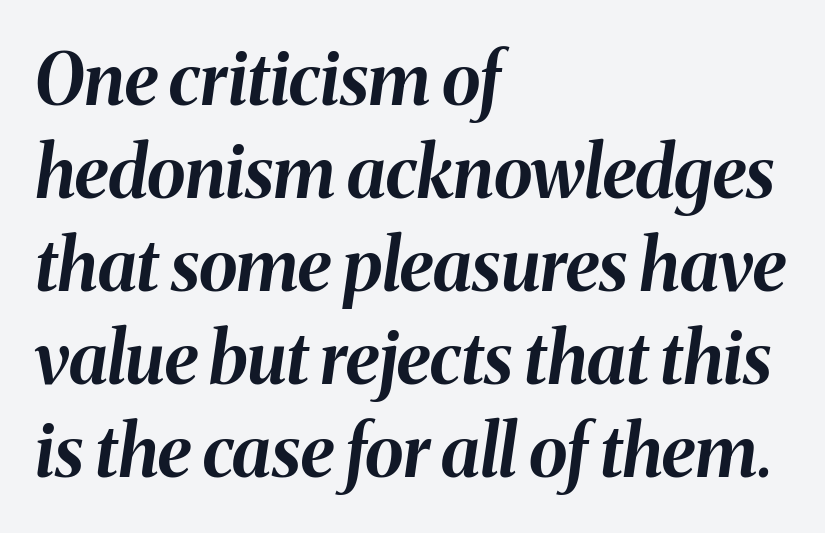
{"italic": "yes", "lean": "right", "slant_degrees": 8, "bold": "yes", "weight": "bold", "width": "normal", "stroke_contrast": "medium", "x_height": "medium", "monospaced": "no", "underline": "no", "align": "left", "line_spacing": "normal", "line_spacing_ratio": 1.31, "letter_spacing": "normal", "letter_spacing_em": 0.0, "glyph_px": 71}
